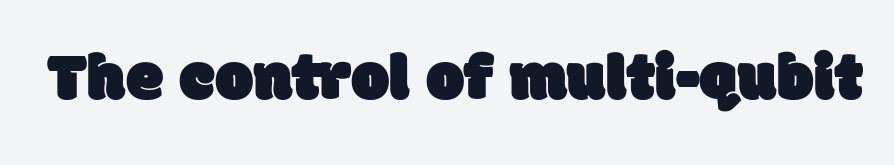
{"serif": "no", "width": "normal", "stroke_contrast": "low", "x_height": "large", "monospaced": "no", "underline": "no", "letter_spacing": "normal", "letter_spacing_em": 0.0, "glyph_px": 68}
